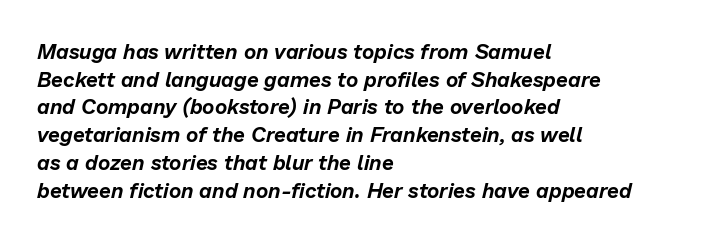
The image shows 21 px text type, italic (leaning right); set left-aligned, normal line spacing (1.32x), normal letter spacing, not underlined.
